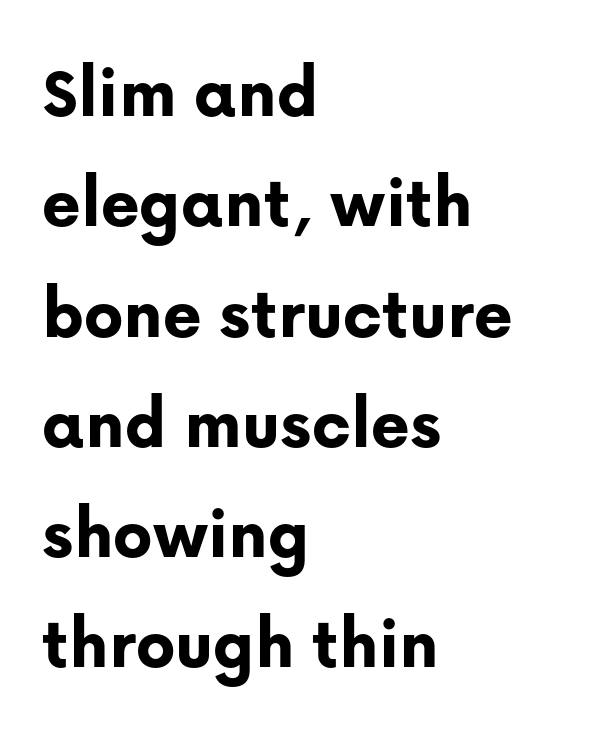
{"serif": "no", "italic": "no", "bold": "yes", "weight": "bold", "width": "normal", "stroke_contrast": "low", "x_height": "medium", "monospaced": "no", "underline": "no", "align": "left", "line_spacing": "normal", "line_spacing_ratio": 1.49, "letter_spacing": "normal", "letter_spacing_em": 0.0, "glyph_px": 74}
